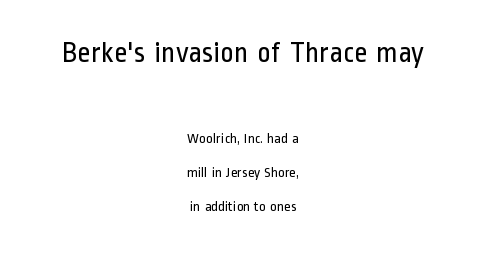
Q: Is the text bold? A: No.
Q: Is the text italic (slanted)? A: No, it is upright.
Q: Is the typeface a serif or a sans-serif typeface? A: Sans-serif.
Q: Is the text underlined? A: No.
Q: How is the paragraph aligned? A: Centered.
Q: Is the spacing between letters normal or unusually wide? A: Normal.
Q: Is the spacing between lines tight, normal or loose? A: Loose.
Q: Which block of text is set in a larger size, the first (top) or the second (bottom)? A: The first (top) one.
Q: Width (condensed, normal, or wide)? A: Condensed.
Q: Stroke contrast? A: Low.
Q: x-height? A: Medium.
Q: Monospaced? A: No.
